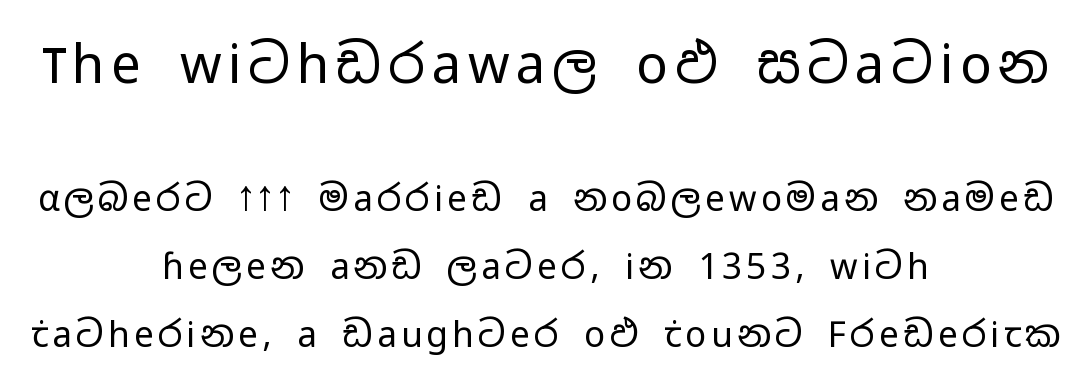
{"serif": "no", "italic": "no", "bold": "no", "weight": "regular", "width": "wide", "stroke_contrast": "low", "x_height": "medium", "monospaced": "no", "underline": "no", "align": "center", "line_spacing": "loose", "line_spacing_ratio": 1.95, "larger_block": "first", "size_ratio": 1.51, "glyph_px": 53}
